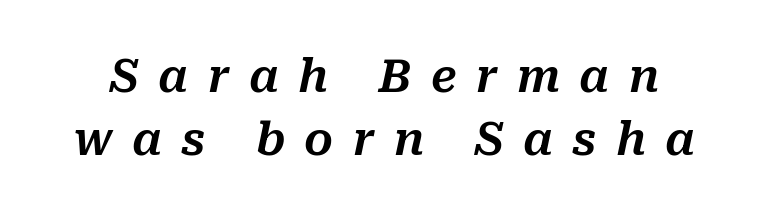
Q: Is the text italic (slanted)? A: Yes, it leans right by about 10 degrees.
Q: Is the text underlined? A: No.
Q: Is the spacing between letters normal or unusually wide? A: Unusually wide.
Q: Is the spacing between lines tight, normal or loose? A: Normal.
Q: Width (condensed, normal, or wide)? A: Normal.
Q: Stroke contrast? A: Medium.
Q: x-height? A: Medium.
Q: Monospaced? A: No.
